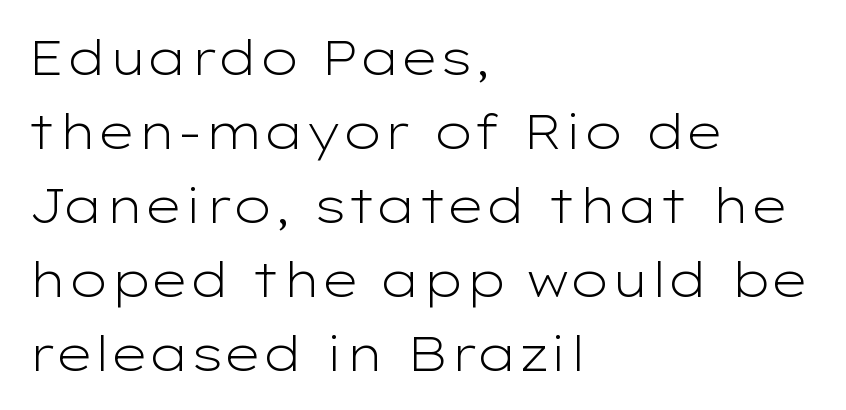
{"serif": "no", "italic": "no", "bold": "no", "weight": "light", "width": "wide", "stroke_contrast": "low", "x_height": "medium", "monospaced": "no", "underline": "no", "align": "left", "line_spacing": "normal", "line_spacing_ratio": 1.54, "letter_spacing": "normal", "letter_spacing_em": 0.0, "glyph_px": 48}
